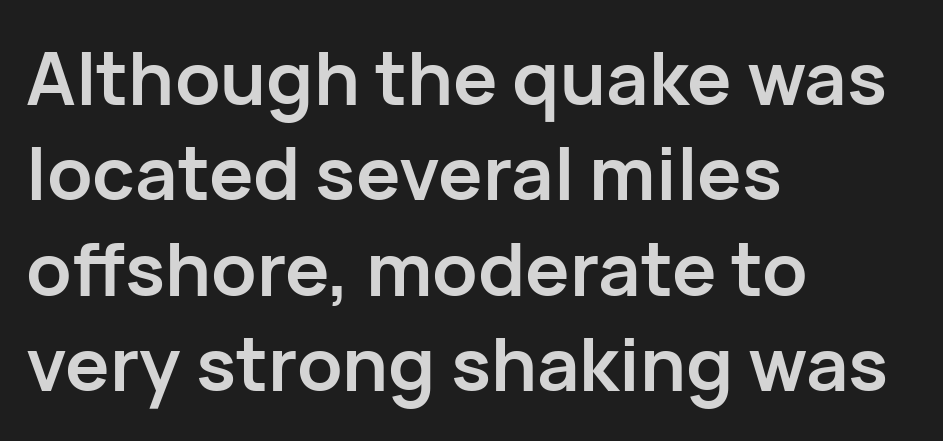
Q: Is the text bold? A: Yes.
Q: Is the text italic (slanted)? A: No, it is upright.
Q: Is the typeface a serif or a sans-serif typeface? A: Sans-serif.
Q: Is the text underlined? A: No.
Q: How is the paragraph aligned? A: Left-aligned.
Q: Is the spacing between letters normal or unusually wide? A: Normal.
Q: Is the spacing between lines tight, normal or loose? A: Normal.
Q: Width (condensed, normal, or wide)? A: Normal.
Q: Stroke contrast? A: Low.
Q: x-height? A: Medium.
Q: Monospaced? A: No.
